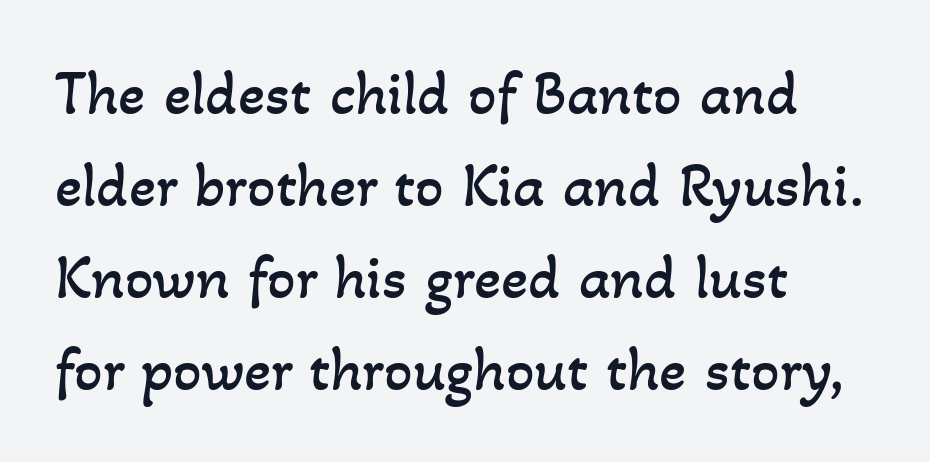
The image shows 63 px regular-weight type; set left-aligned, normal line spacing (1.46x), normal letter spacing, not underlined; low stroke contrast and a small x-height.
